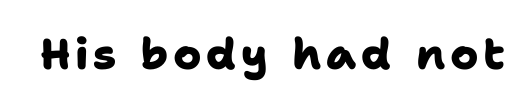
{"serif": "no", "bold": "yes", "weight": "heavy", "width": "normal", "stroke_contrast": "low", "x_height": "medium", "monospaced": "no", "underline": "no", "glyph_px": 43}
